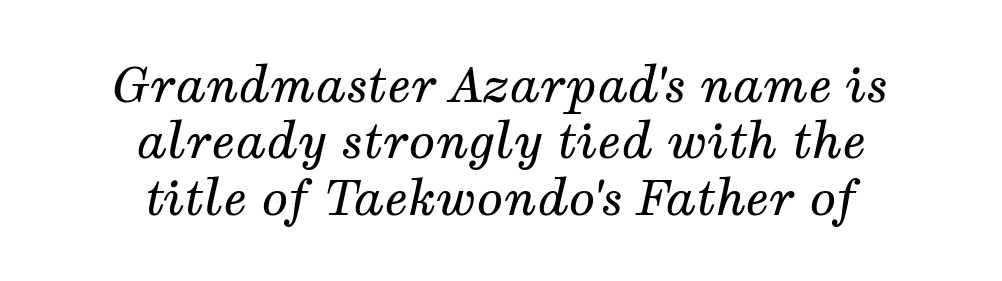
You can tell it's italic because the verticals aren't actually vertical. Weight: regular or lighter. The passage shown is typed in a proportional face where columns would drift. Casual observation: everything's sitting right in the middle. Reading down the column, the eye jumps only a short way to each next line.
